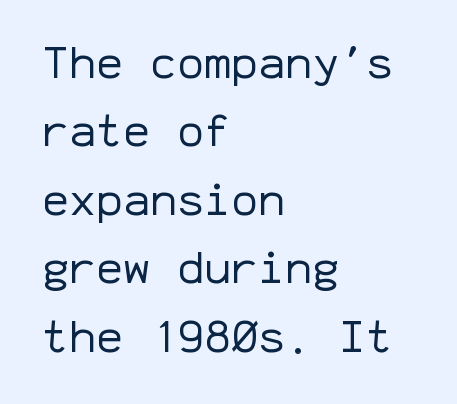
This sample is left-justified, so line endings fall wherever the words run out. Does the leading feel generous? No, just average. The lettering holds an erect, upright posture throughout. Stroke terminals: plain, sans-serif.
